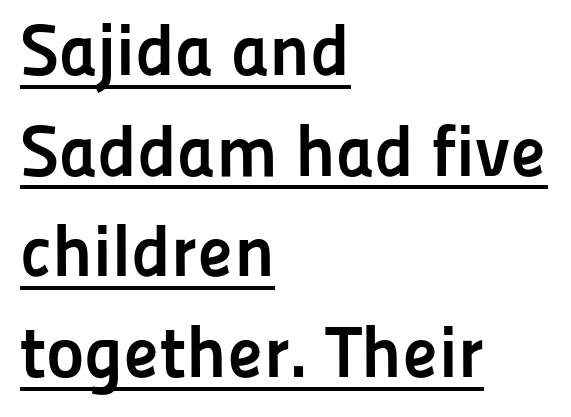
What kind of face is this? One without serifs — a sans. Spacing verdict: proportional, widths tailored to each character. Is there an underline? Yes — a line sits under the letters. Posture: vertical. Look at the stroke-to-counter ratio: heavy, a bold. Each new line begins a customary step beneath the previous one.
